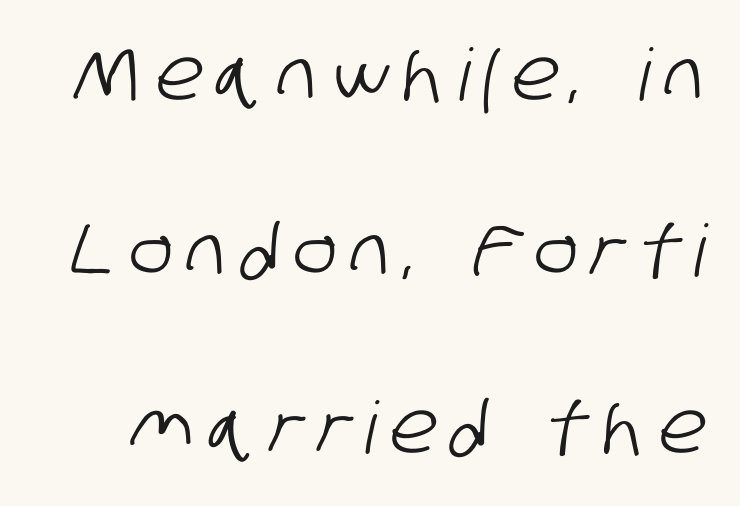
Observe the absence of serifs on each vertical stroke in this sample. Here the designer chose a conventional face with non-uniform glyph widths. Honestly, the rows look like they've been pulled way apart. Lines of text with bare space underneath. Spacing between characters has been opened up far beyond the box default.
